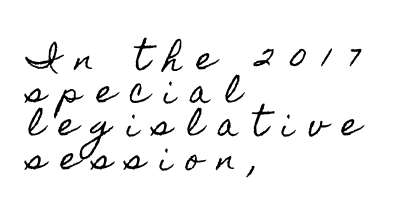
{"width": "condensed", "x_height": "small", "monospaced": "no", "underline": "no", "align": "left", "line_spacing": "tight", "line_spacing_ratio": 1.07, "letter_spacing": "wide", "letter_spacing_em": 0.48, "glyph_px": 31}
